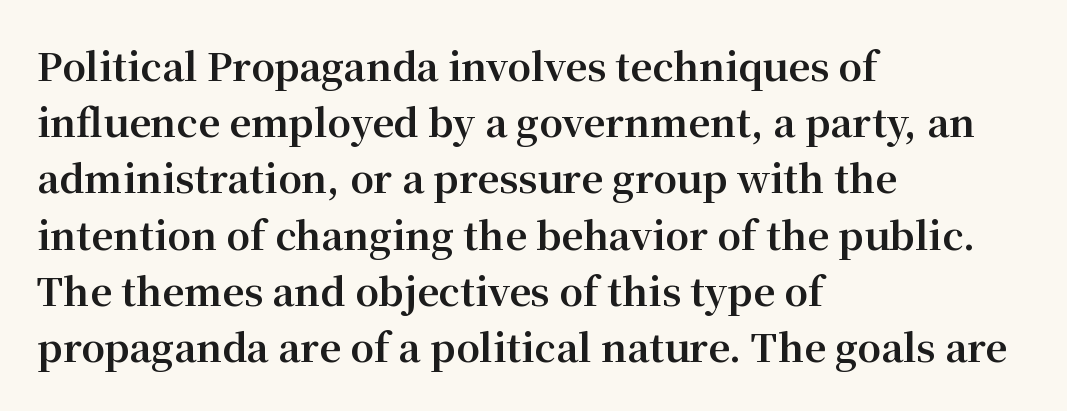
Q: Is the text bold? A: Yes.
Q: Is the text italic (slanted)? A: No, it is upright.
Q: Is the typeface a serif or a sans-serif typeface? A: Serif.
Q: Is the text underlined? A: No.
Q: How is the paragraph aligned? A: Left-aligned.
Q: Is the spacing between letters normal or unusually wide? A: Normal.
Q: Is the spacing between lines tight, normal or loose? A: Normal.
Q: Width (condensed, normal, or wide)? A: Normal.
Q: Stroke contrast? A: Medium.
Q: x-height? A: Medium.
Q: Monospaced? A: No.
